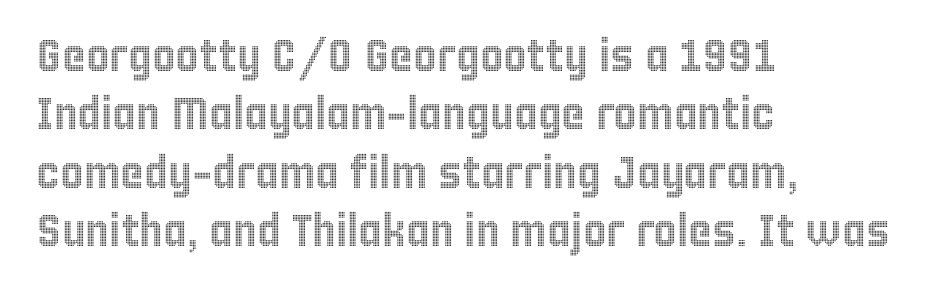
{"italic": "no", "width": "condensed", "x_height": "large", "monospaced": "no", "underline": "no", "align": "left", "line_spacing": "normal", "line_spacing_ratio": 1.3, "letter_spacing": "normal", "letter_spacing_em": 0.0, "glyph_px": 45}
